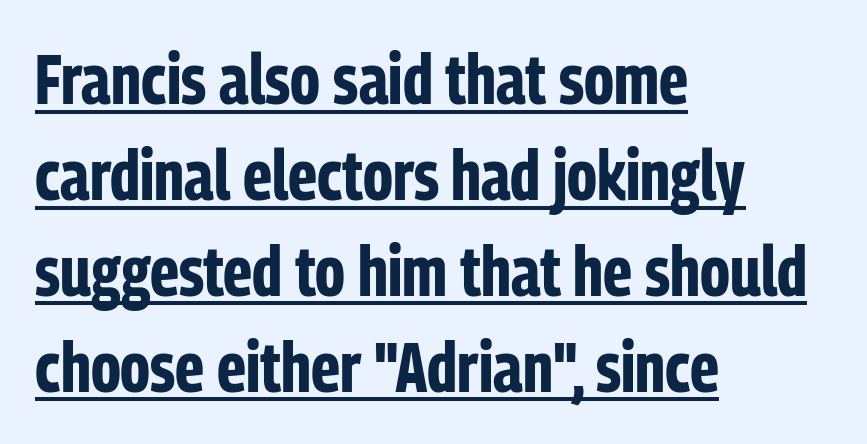
This is roman type, the default non-slanted kind. The rendering uses natural spacing where letterforms have individual widths. Successive baselines arrive at the customary interval. If you drew a ruler down the left edge, every line would touch it.
